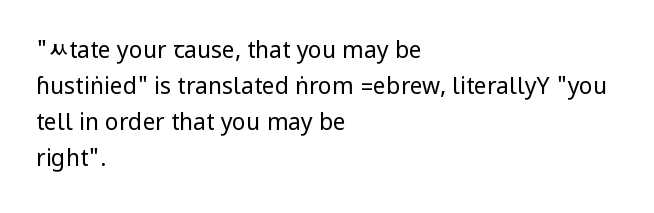
Q: Is the text bold? A: No.
Q: Is the text italic (slanted)? A: No, it is upright.
Q: Is the text underlined? A: No.
Q: How is the paragraph aligned? A: Left-aligned.
Q: Is the spacing between letters normal or unusually wide? A: Normal.
Q: Is the spacing between lines tight, normal or loose? A: Normal.
